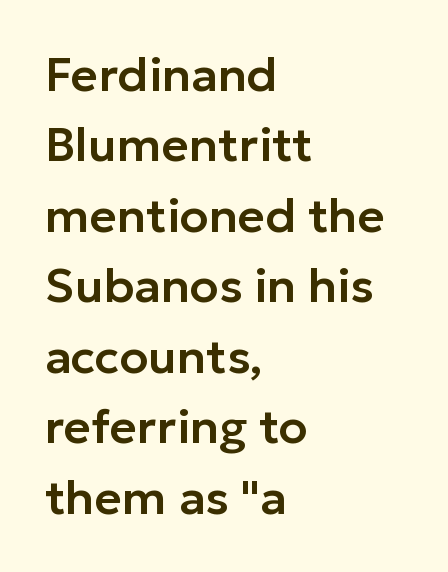
The image shows 47 px sans-serif type, upright; set left-aligned, normal line spacing (1.5x), normal letter spacing, not underlined; low stroke contrast and a medium x-height.
